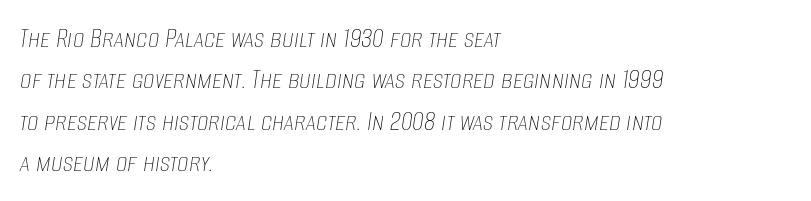
{"italic": "yes", "lean": "right", "slant_degrees": 8, "bold": "no", "weight": "thin", "width": "condensed", "stroke_contrast": "low", "x_height": "large", "monospaced": "no", "underline": "no", "align": "left", "line_spacing": "normal", "line_spacing_ratio": 1.43, "letter_spacing": "normal", "letter_spacing_em": 0.0, "glyph_px": 29}
